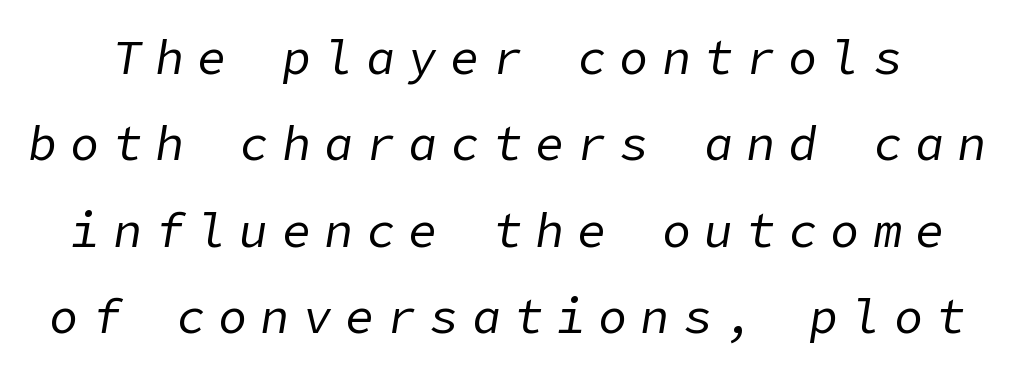
{"italic": "yes", "lean": "right", "slant_degrees": 9, "bold": "no", "weight": "regular", "width": "normal", "stroke_contrast": "low", "x_height": "medium", "underline": "no", "line_spacing_ratio": 1.8, "letter_spacing": "wide", "letter_spacing_em": 0.28, "glyph_px": 48}
